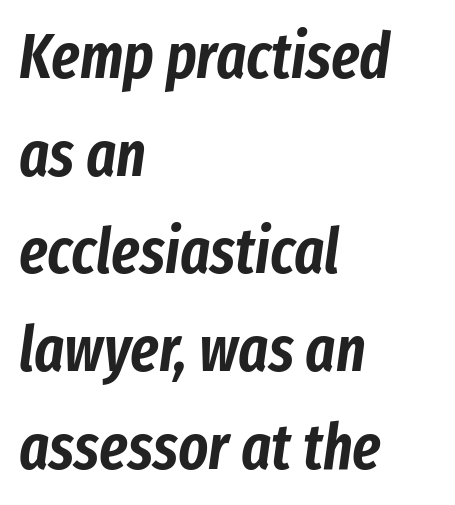
Interline gaps are of average width in this sample. Varying glyph widths throughout — classic text-font behaviour. Tracking here is standard; glyphs follow each other at the usual distance. Lines of text with bare space underneath. All the whitespace from short lines collects on the right.
